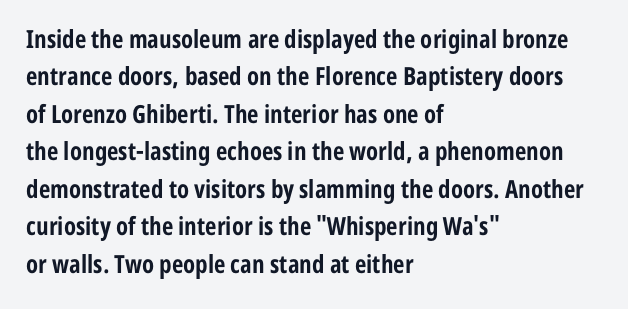
Baseline-to-baseline distance is the conventional proportion of letter height. The typesetter chose a ragged-right arrangement here. The zone under the glyphs is completely vacant. Typesetter's note: full bold, strokes at maximum text heaviness. In terms of posture, this sample is upright. The horizontal fit of the characters is conventional and even.
